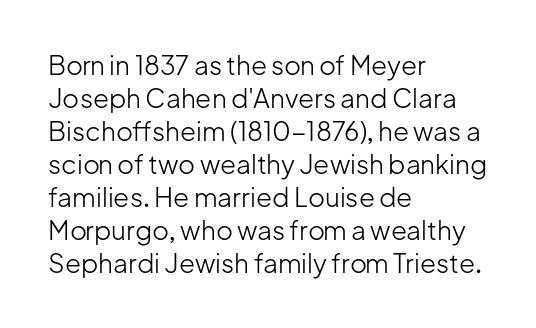
Q: Is the text bold? A: No.
Q: Is the text italic (slanted)? A: No, it is upright.
Q: Is the text underlined? A: No.
Q: How is the paragraph aligned? A: Left-aligned.
Q: Is the spacing between letters normal or unusually wide? A: Normal.
Q: Is the spacing between lines tight, normal or loose? A: Normal.
